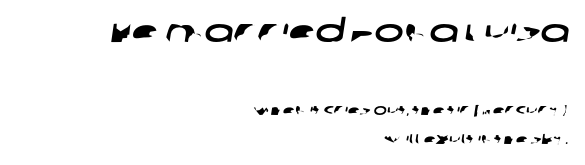
The image shows 31 px wide sans-serif type; set right-aligned, loose line spacing (2.02x), normal letter spacing, not underlined; the first (top) block is 2.21x larger; low stroke contrast and a large x-height.
